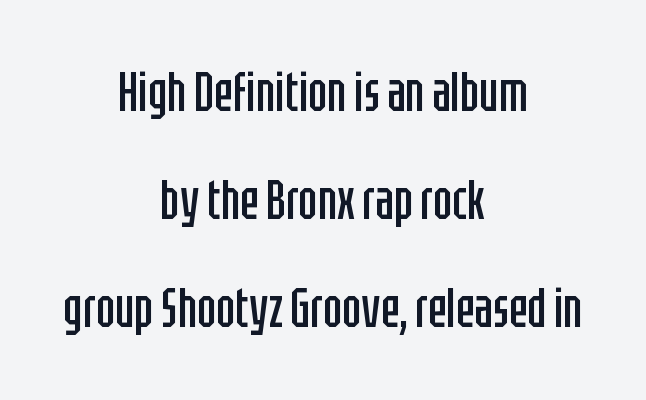
The image shows 56 px regular-weight, condensed sans-serif type, upright; set centered, loose line spacing (1.93x), normal letter spacing, not underlined; low stroke contrast and a large x-height.
